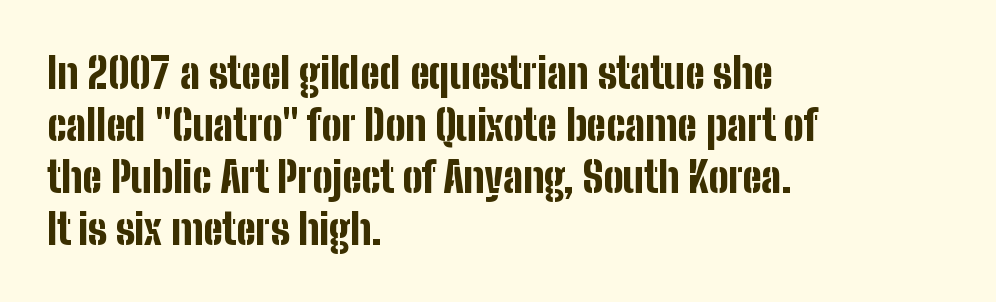
{"serif": "no", "italic": "no", "bold": "yes", "weight": "bold", "width": "condensed", "stroke_contrast": "low", "x_height": "medium", "monospaced": "no", "underline": "no", "align": "left", "line_spacing_ratio": 1.24, "letter_spacing": "normal", "letter_spacing_em": 0.0, "glyph_px": 42}
